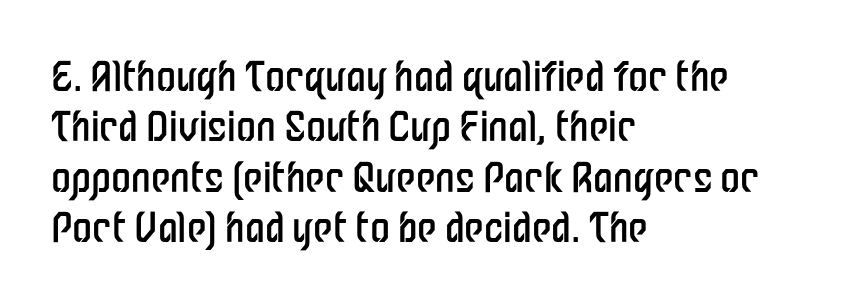
Q: Is the text bold? A: No.
Q: Is the text italic (slanted)? A: No, it is upright.
Q: Is the typeface a serif or a sans-serif typeface? A: Sans-serif.
Q: Is the text underlined? A: No.
Q: How is the paragraph aligned? A: Left-aligned.
Q: Is the spacing between letters normal or unusually wide? A: Normal.
Q: Is the spacing between lines tight, normal or loose? A: Normal.
Q: Width (condensed, normal, or wide)? A: Condensed.
Q: Stroke contrast? A: Low.
Q: x-height? A: Medium.
Q: Monospaced? A: No.
